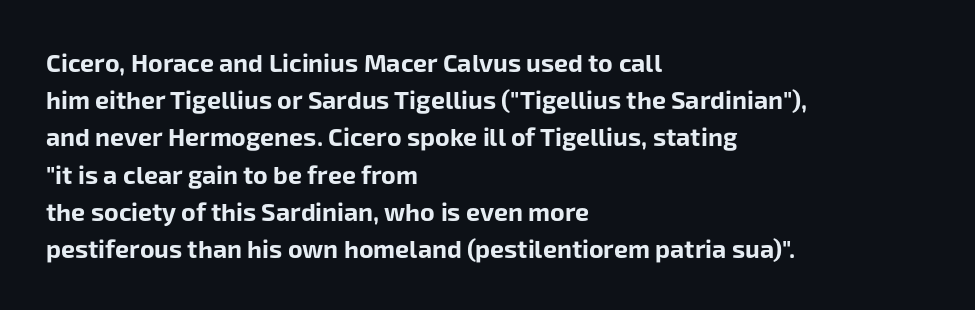
{"italic": "no", "bold": "yes", "underline": "no", "align": "left", "line_spacing": "normal", "line_spacing_ratio": 1.49, "letter_spacing": "normal", "letter_spacing_em": 0.0, "glyph_px": 25}
